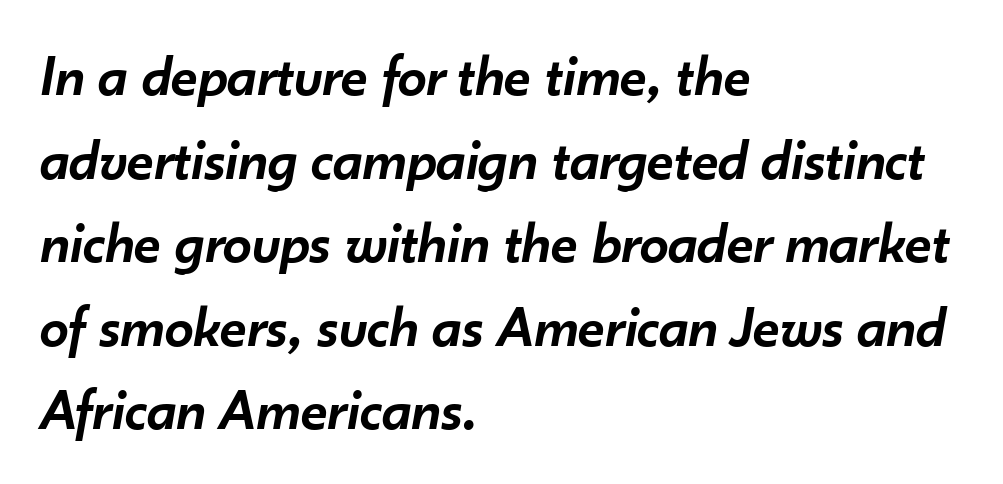
{"italic": "yes", "lean": "right", "slant_degrees": 10, "bold": "semi", "weight": "semibold", "width": "normal", "stroke_contrast": "low", "x_height": "small", "monospaced": "no", "underline": "no", "align": "left", "line_spacing": "normal", "line_spacing_ratio": 1.44, "letter_spacing": "normal", "letter_spacing_em": 0.0, "glyph_px": 58}
